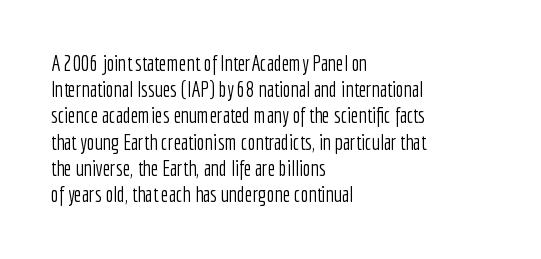
The image shows 21 px text type, upright; set left-aligned, normal line spacing (1.25x), normal letter spacing, not underlined.
